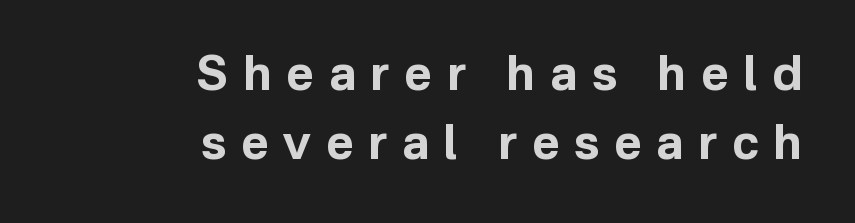
The image shows 47 px bold sans-serif type, upright; set right-aligned, normal line spacing (1.46x), unusually wide letter spacing (+0.32 em), not underlined; low stroke contrast and a medium x-height.
